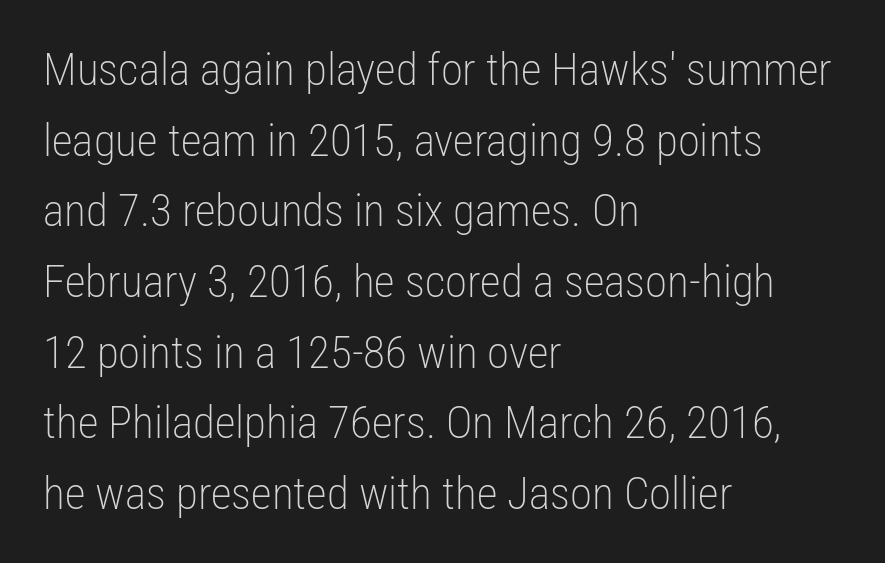
{"serif": "no", "italic": "no", "bold": "no", "weight": "light", "width": "condensed", "stroke_contrast": "low", "x_height": "medium", "monospaced": "no", "underline": "no", "align": "left", "line_spacing": "normal", "line_spacing_ratio": 1.57, "letter_spacing": "normal", "letter_spacing_em": 0.0, "glyph_px": 45}
